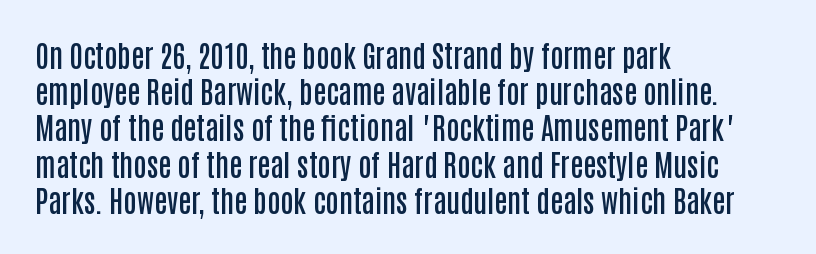
The image shows 29 px semibold, condensed sans-serif type, upright; set left-aligned, normal line spacing (1.25x), normal letter spacing, not underlined; low stroke contrast and a large x-height.
